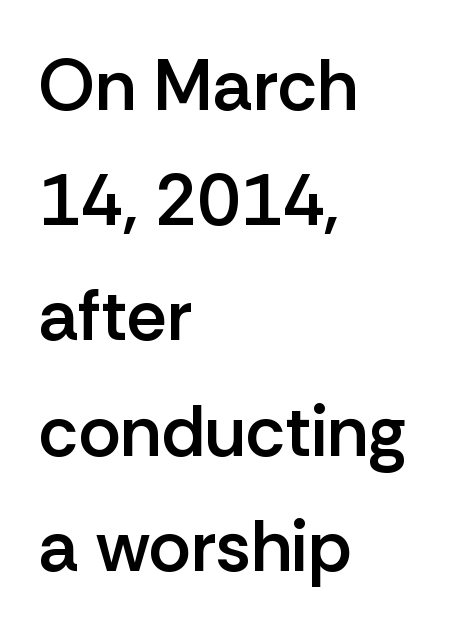
{"serif": "no", "italic": "no", "bold": "semi", "weight": "semibold", "width": "normal", "stroke_contrast": "low", "x_height": "medium", "monospaced": "no", "underline": "no", "align": "left", "line_spacing": "normal", "line_spacing_ratio": 1.6, "letter_spacing": "normal", "letter_spacing_em": 0.0, "glyph_px": 72}
